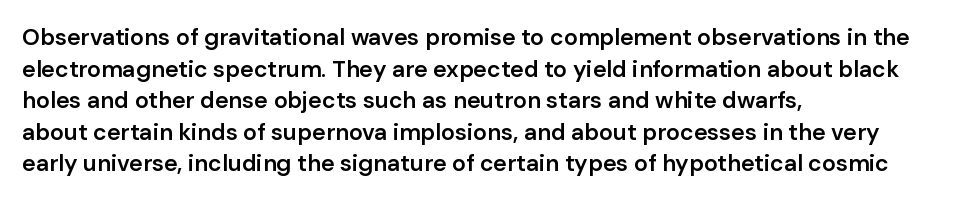
{"italic": "no", "bold": "semi", "underline": "no", "align": "left", "line_spacing": "normal", "line_spacing_ratio": 1.37, "letter_spacing": "normal", "letter_spacing_em": 0.0, "glyph_px": 23}
